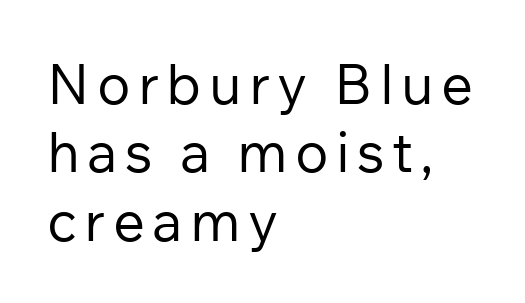
The image shows 56 px regular-weight sans-serif type, upright; set left-aligned, line spacing 1.22x, not underlined; low stroke contrast and a medium x-height.
